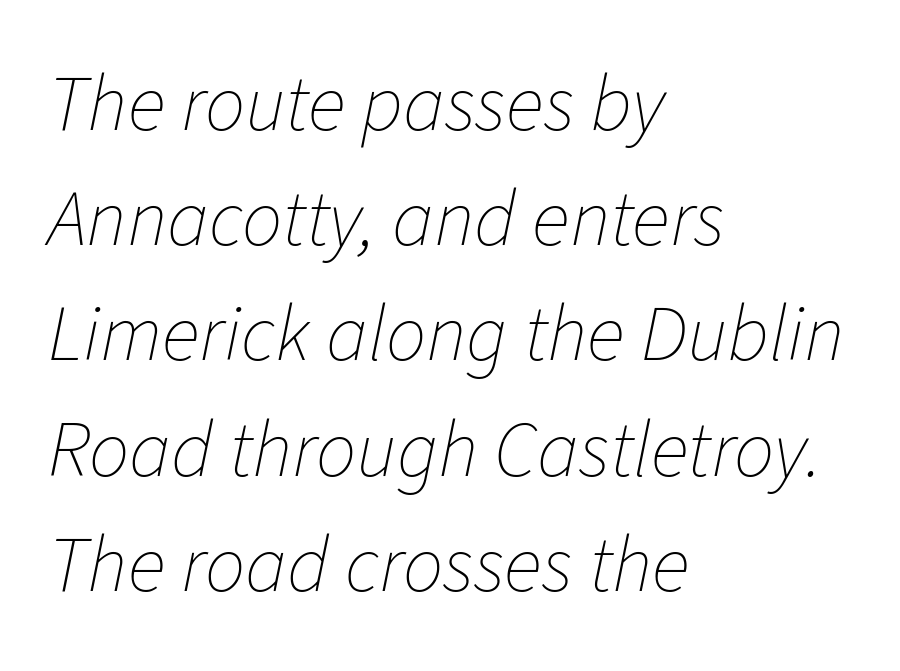
Q: Is the text bold? A: No.
Q: Is the text italic (slanted)? A: Yes, it leans right by about 11 degrees.
Q: Is the text underlined? A: No.
Q: How is the paragraph aligned? A: Left-aligned.
Q: Is the spacing between letters normal or unusually wide? A: Normal.
Q: Is the spacing between lines tight, normal or loose? A: Normal.
Q: Width (condensed, normal, or wide)? A: Normal.
Q: Stroke contrast? A: Low.
Q: x-height? A: Medium.
Q: Monospaced? A: No.
